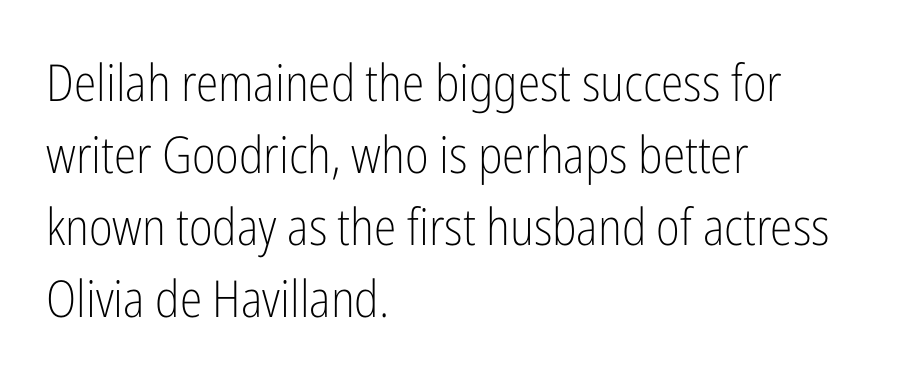
Teacher's note: observe the even left margin — that is flush-left alignment. You could call the tracking neutral — neither tight nor loose. A light-to-regular cut is what we see here. If you drew a line through each stem, it would be perfectly vertical.
